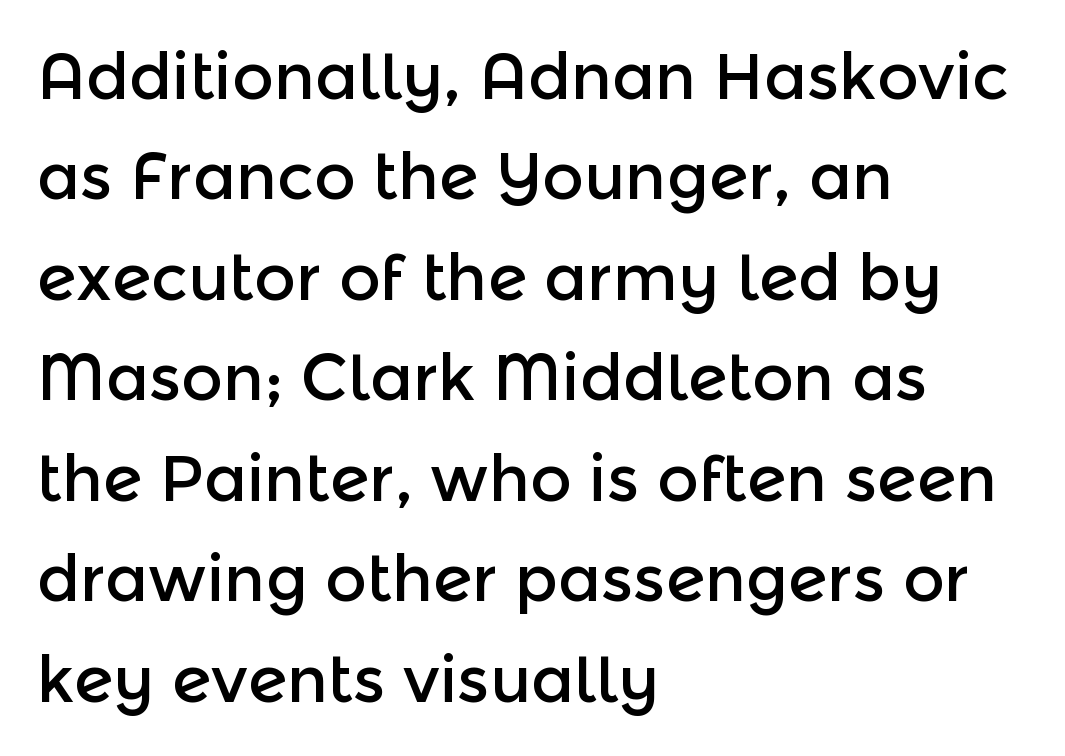
The space directly below the letters is spotless. The passage shown is typed in a proportional face where columns would drift. Casual observation: everything's shoved over to the left. Note: no serifs on the glyphs. Does the leading feel generous? No, just average. This is the regular roman posture of the typeface.
